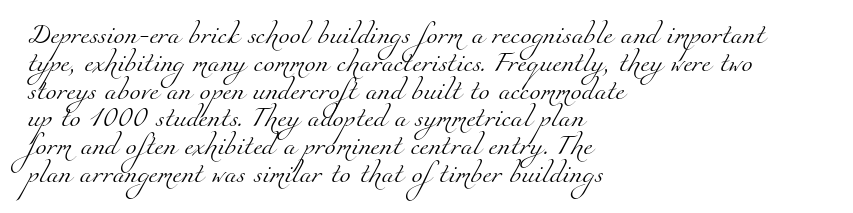
{"bold": "no", "underline": "no", "align": "left", "line_spacing": "normal", "line_spacing_ratio": 1.39, "letter_spacing": "normal", "letter_spacing_em": 0.0, "glyph_px": 20}
